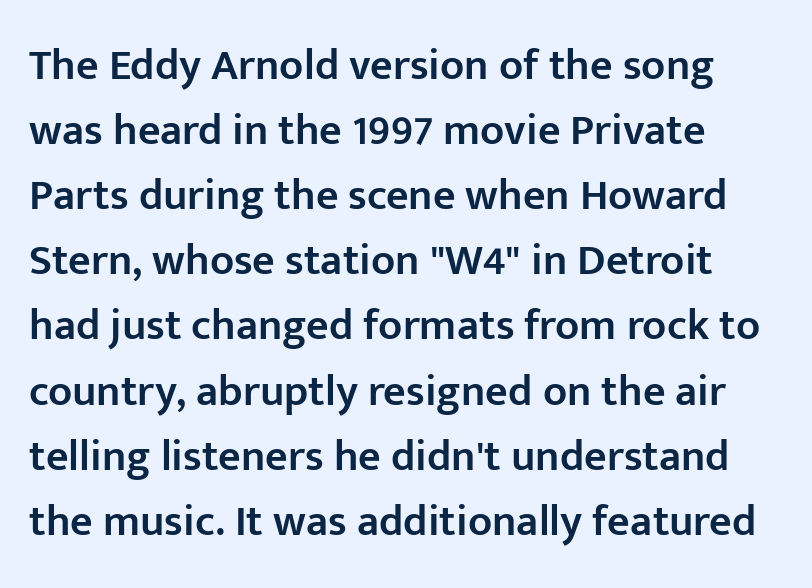
The image shows 44 px semibold sans-serif type, upright; set left-aligned, normal line spacing (1.48x), normal letter spacing, not underlined; low stroke contrast and a medium x-height.
